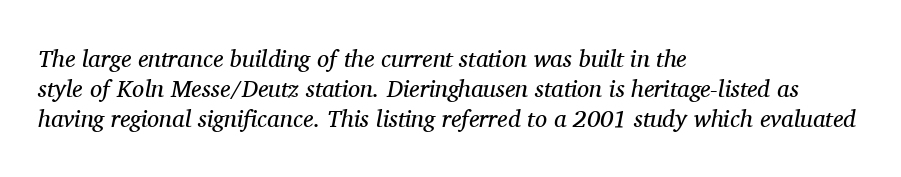
{"italic": "yes", "lean": "right", "slant_degrees": 11, "bold": "no", "underline": "no", "align": "left", "line_spacing": "normal", "line_spacing_ratio": 1.26, "letter_spacing": "normal", "letter_spacing_em": 0.0, "glyph_px": 24}
